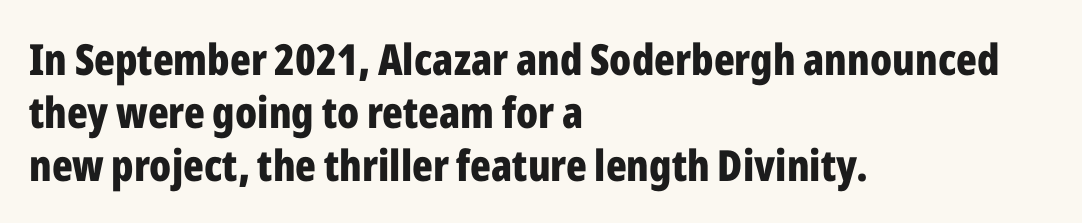
Q: Is the text bold? A: Yes.
Q: Is the text italic (slanted)? A: No, it is upright.
Q: Is the typeface a serif or a sans-serif typeface? A: Sans-serif.
Q: Is the text underlined? A: No.
Q: How is the paragraph aligned? A: Left-aligned.
Q: Is the spacing between letters normal or unusually wide? A: Normal.
Q: Width (condensed, normal, or wide)? A: Condensed.
Q: Stroke contrast? A: Low.
Q: x-height? A: Medium.
Q: Monospaced? A: No.
